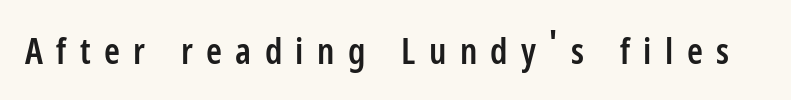
The image shows 36 px semibold, condensed sans-serif type, upright; set unusually wide letter spacing (+0.37 em), not underlined; low stroke contrast and a medium x-height.
